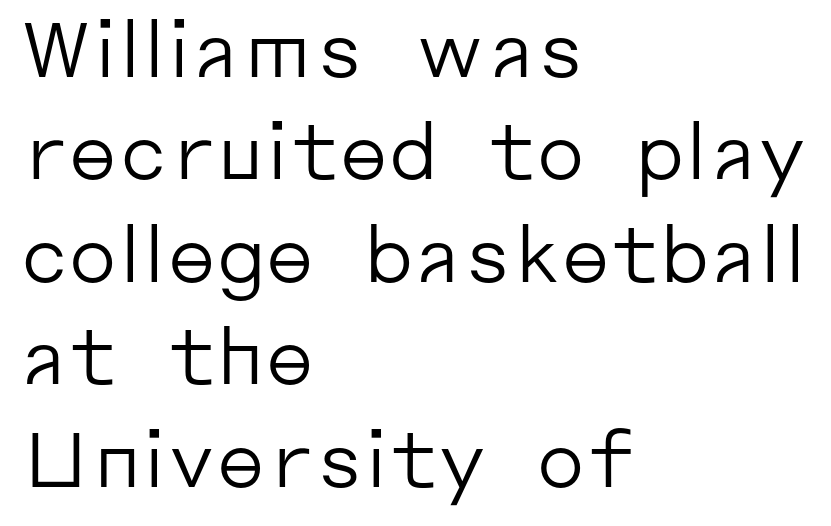
The image shows 77 px regular-weight sans-serif type, upright; set left-aligned, normal line spacing (1.33x), normal letter spacing, not underlined; low stroke contrast and a medium x-height.
